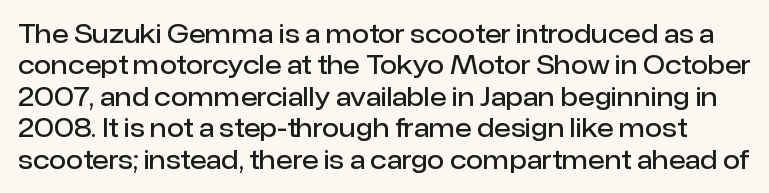
The image shows 25 px text type, upright; set normal line spacing (1.26x), normal letter spacing, not underlined.
